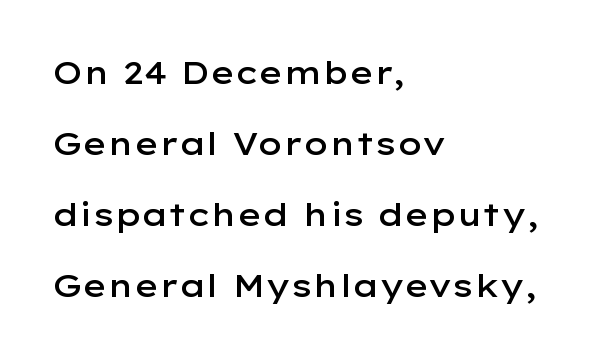
Q: Is the text bold? A: Semi-bold.
Q: Is the text italic (slanted)? A: No, it is upright.
Q: Is the typeface a serif or a sans-serif typeface? A: Sans-serif.
Q: Is the text underlined? A: No.
Q: How is the paragraph aligned? A: Left-aligned.
Q: Is the spacing between letters normal or unusually wide? A: Normal.
Q: Is the spacing between lines tight, normal or loose? A: Loose.
Q: Width (condensed, normal, or wide)? A: Wide.
Q: Stroke contrast? A: Low.
Q: x-height? A: Medium.
Q: Monospaced? A: No.
